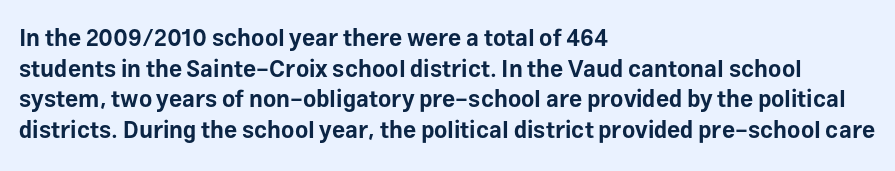
Nobody touched the tracking dial on this one. Heft: maximum for text — a bold. The rendering anchors every line to the left-hand side. The line-height multiplier appears to be the usual default.
